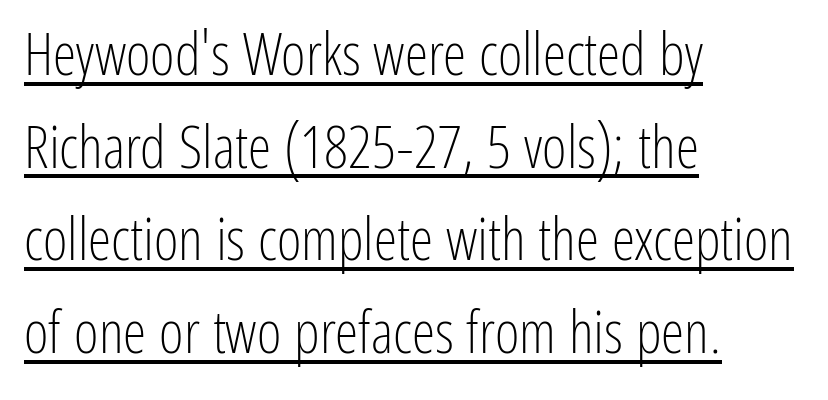
The image shows 59 px light, condensed sans-serif type, upright; set left-aligned, normal line spacing (1.57x), normal letter spacing, underlined; low stroke contrast and a medium x-height.
